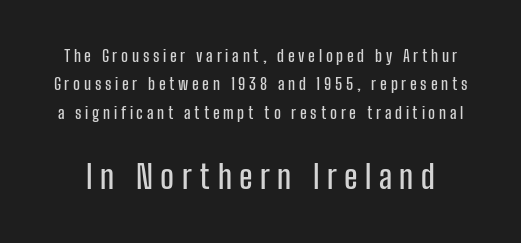
Q: Is the text italic (slanted)? A: No, it is upright.
Q: Is the typeface a serif or a sans-serif typeface? A: Sans-serif.
Q: Is the text underlined? A: No.
Q: Is the spacing between letters normal or unusually wide? A: Unusually wide.
Q: Which block of text is set in a larger size, the first (top) or the second (bottom)? A: The second (bottom) one.
Q: Width (condensed, normal, or wide)? A: Condensed.
Q: Stroke contrast? A: Low.
Q: x-height? A: Medium.
Q: Monospaced? A: No.
